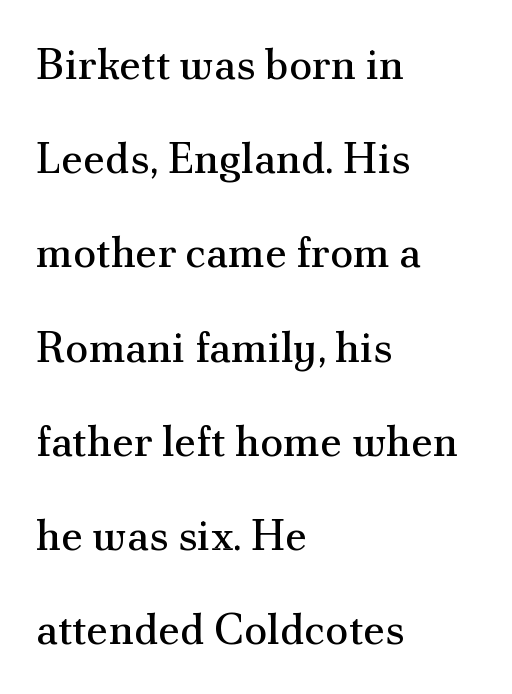
Check under the words: just untouched page. Stems here are at most as thick as an everyday book face. These lines are set flush left with a ragged right edge. No extra tracking has been applied to these lines. Vertical strokes here are truly vertical.
